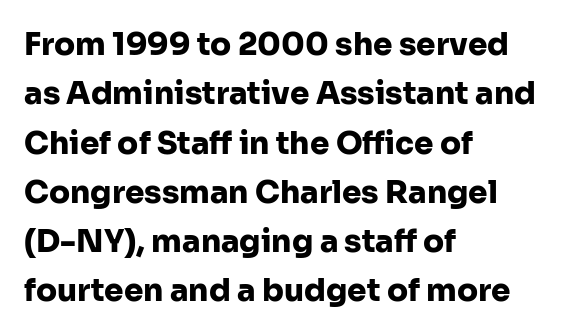
The image shows 31 px heavy sans-serif type, upright; set left-aligned, normal line spacing (1.59x), normal letter spacing, not underlined; low stroke contrast and a medium x-height.
